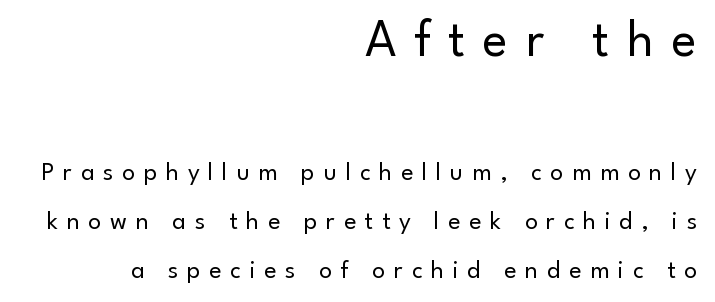
The image shows 53 px regular-weight sans-serif type, upright; set right-aligned, line spacing 1.89x, unusually wide letter spacing (+0.33 em), not underlined; the first (top) block is 2.04x larger; low stroke contrast and a small x-height.
